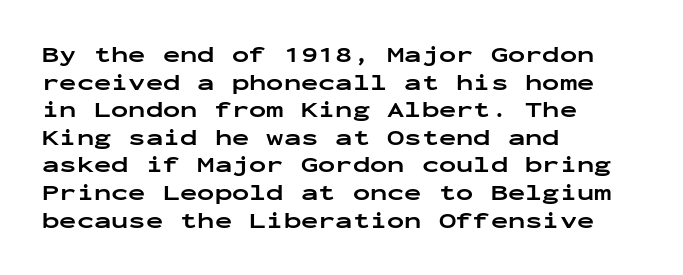
Q: Is the text bold? A: Yes.
Q: Is the text italic (slanted)? A: No, it is upright.
Q: Is the text underlined? A: No.
Q: How is the paragraph aligned? A: Left-aligned.
Q: Is the spacing between letters normal or unusually wide? A: Normal.
